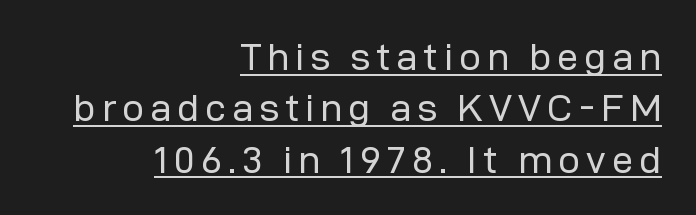
Q: Is the text bold? A: No.
Q: Is the text italic (slanted)? A: No, it is upright.
Q: Is the typeface a serif or a sans-serif typeface? A: Sans-serif.
Q: Is the text underlined? A: Yes.
Q: How is the paragraph aligned? A: Right-aligned.
Q: Is the spacing between lines tight, normal or loose? A: Normal.
Q: Width (condensed, normal, or wide)? A: Normal.
Q: Stroke contrast? A: Low.
Q: x-height? A: Medium.
Q: Monospaced? A: No.
